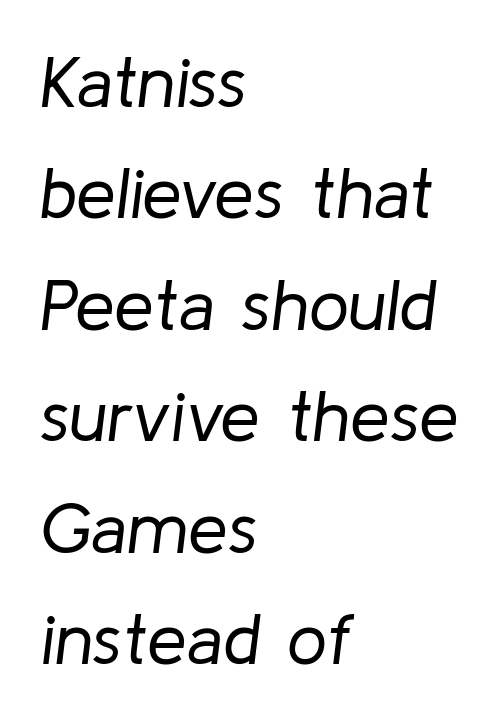
Q: Is the text bold? A: No.
Q: Is the text italic (slanted)? A: Yes, it leans right by about 8 degrees.
Q: Is the text underlined? A: No.
Q: How is the paragraph aligned? A: Left-aligned.
Q: Is the spacing between letters normal or unusually wide? A: Normal.
Q: Is the spacing between lines tight, normal or loose? A: Normal.
Q: Width (condensed, normal, or wide)? A: Normal.
Q: Stroke contrast? A: Low.
Q: x-height? A: Medium.
Q: Monospaced? A: No.
